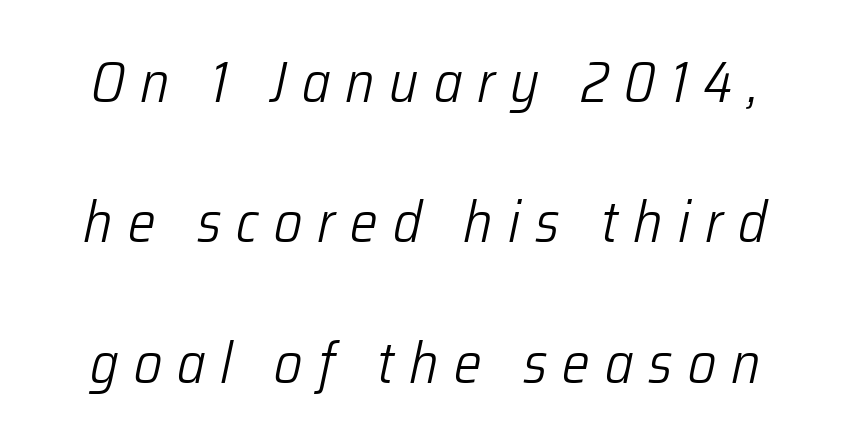
{"italic": "yes", "lean": "right", "slant_degrees": 12, "bold": "no", "weight": "light", "width": "condensed", "stroke_contrast": "low", "x_height": "medium", "monospaced": "no", "underline": "no", "line_spacing": "loose", "line_spacing_ratio": 2.42, "letter_spacing": "wide", "letter_spacing_em": 0.26, "glyph_px": 58}
